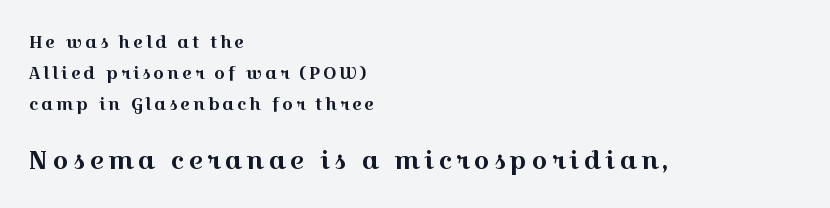
Designer's note — italics off, roman on. Nobody drew a line under any word here. These lines stack with their left ends in a neat column. In this sample the second text group is rendered at the bigger scale.
